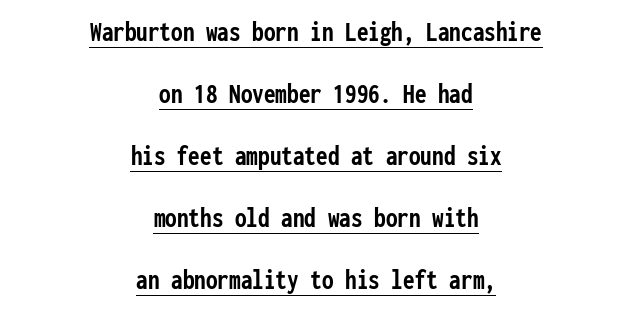
{"serif": "no", "italic": "no", "bold": "yes", "weight": "semibold", "width": "condensed", "stroke_contrast": "low", "x_height": "medium", "monospaced": "yes", "underline": "yes", "align": "center", "line_spacing": "loose", "line_spacing_ratio": 2.14, "letter_spacing": "normal", "letter_spacing_em": 0.0, "glyph_px": 29}
